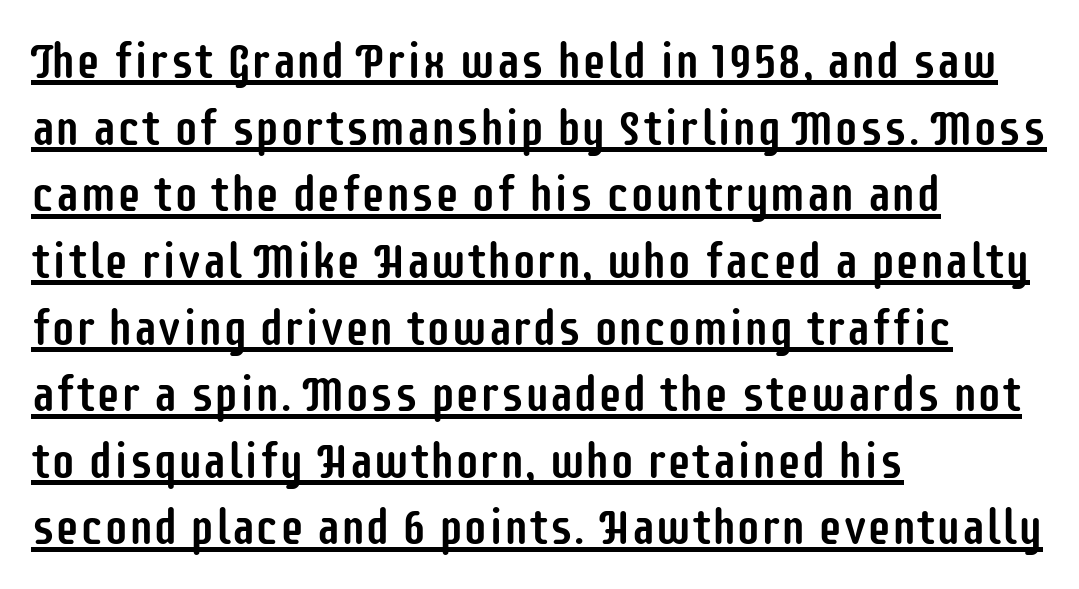
{"serif": "no", "italic": "no", "width": "condensed", "stroke_contrast": "low", "x_height": "large", "monospaced": "no", "underline": "yes", "align": "left", "line_spacing": "normal", "line_spacing_ratio": 1.36, "letter_spacing": "normal", "letter_spacing_em": 0.0, "glyph_px": 49}
